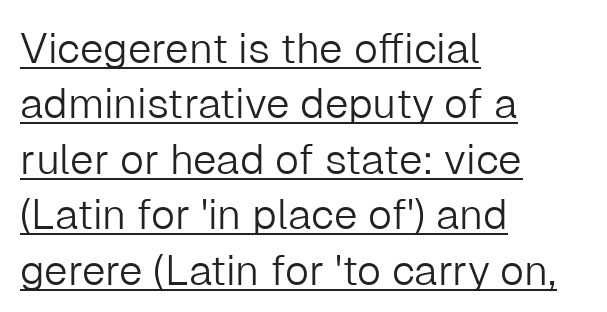
{"serif": "no", "italic": "no", "bold": "no", "weight": "light", "width": "normal", "stroke_contrast": "low", "x_height": "medium", "monospaced": "no", "underline": "yes", "align": "left", "line_spacing": "normal", "line_spacing_ratio": 1.32, "letter_spacing": "normal", "letter_spacing_em": 0.0, "glyph_px": 42}
